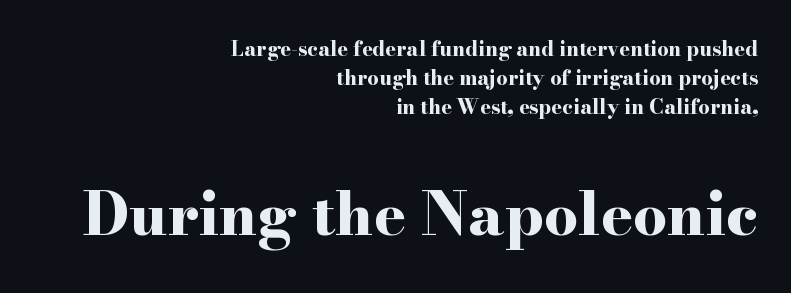
Q: Is the text bold? A: Yes.
Q: Is the text italic (slanted)? A: No, it is upright.
Q: Is the typeface a serif or a sans-serif typeface? A: Serif.
Q: Is the text underlined? A: No.
Q: How is the paragraph aligned? A: Right-aligned.
Q: Is the spacing between letters normal or unusually wide? A: Normal.
Q: Is the spacing between lines tight, normal or loose? A: Normal.
Q: Which block of text is set in a larger size, the first (top) or the second (bottom)? A: The second (bottom) one.
Q: Width (condensed, normal, or wide)? A: Wide.
Q: Stroke contrast? A: High.
Q: x-height? A: Small.
Q: Monospaced? A: No.
